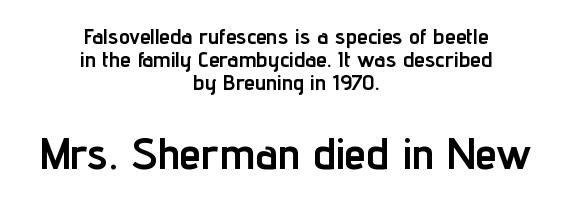
{"serif": "no", "italic": "no", "bold": "yes", "weight": "semibold", "width": "condensed", "stroke_contrast": "low", "x_height": "medium", "monospaced": "no", "underline": "no", "align": "center", "line_spacing": "tight", "line_spacing_ratio": 1.04, "letter_spacing": "normal", "letter_spacing_em": 0.0, "larger_block": "second", "size_ratio": 2.0, "glyph_px": 44}
